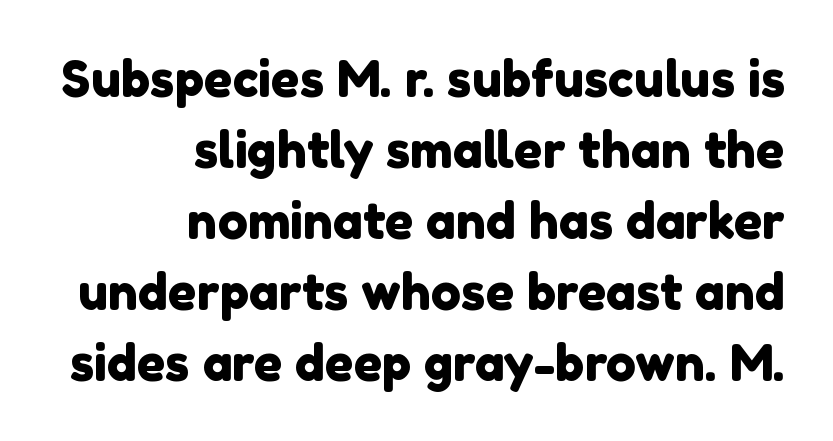
{"serif": "no", "width": "normal", "x_height": "medium", "monospaced": "no", "underline": "no", "align": "right", "line_spacing": "normal", "line_spacing_ratio": 1.42, "letter_spacing": "normal", "letter_spacing_em": 0.0, "glyph_px": 50}
